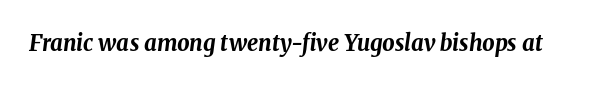
Q: Is the text bold? A: Yes.
Q: Is the text italic (slanted)? A: Yes, it leans right by about 8 degrees.
Q: Is the text underlined? A: No.
Q: Is the spacing between letters normal or unusually wide? A: Normal.
